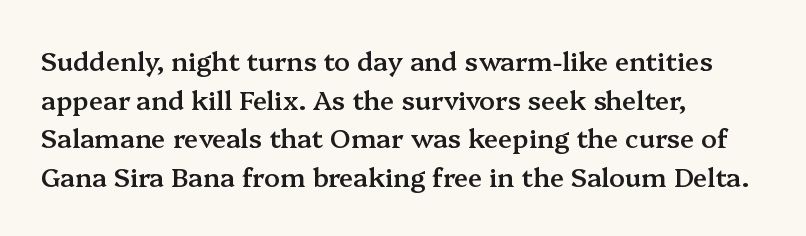
Q: Is the text bold? A: Semi-bold.
Q: Is the text italic (slanted)? A: No, it is upright.
Q: Is the text underlined? A: No.
Q: How is the paragraph aligned? A: Left-aligned.
Q: Is the spacing between letters normal or unusually wide? A: Normal.
Q: Is the spacing between lines tight, normal or loose? A: Normal.
